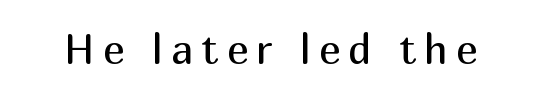
The image shows 41 px regular-weight sans-serif type, upright; set not underlined; medium stroke contrast and a medium x-height.
